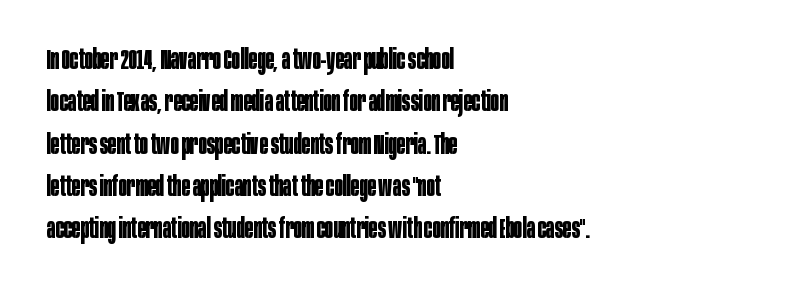
{"serif": "no", "italic": "no", "bold": "yes", "weight": "bold", "width": "condensed", "stroke_contrast": "low", "x_height": "large", "monospaced": "no", "underline": "no", "align": "left", "line_spacing": "normal", "line_spacing_ratio": 1.51, "letter_spacing": "normal", "letter_spacing_em": 0.0, "glyph_px": 28}
